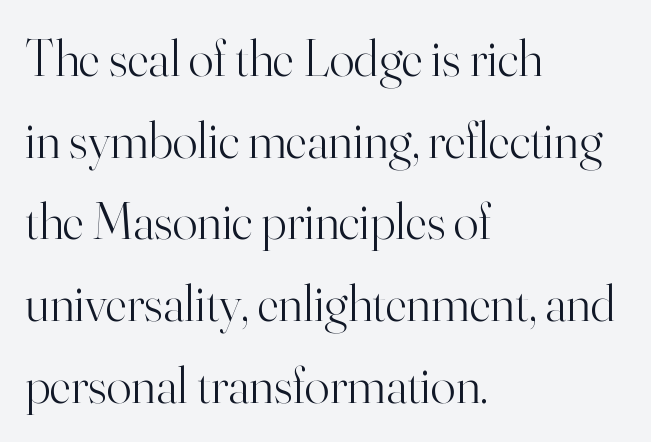
{"serif": "yes", "italic": "no", "bold": "no", "weight": "light", "width": "normal", "stroke_contrast": "high", "x_height": "small", "monospaced": "no", "underline": "no", "align": "left", "line_spacing": "normal", "line_spacing_ratio": 1.57, "letter_spacing": "normal", "letter_spacing_em": 0.0, "glyph_px": 52}
